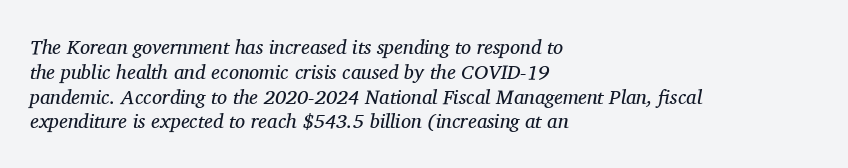
The image shows 20 px text type, italic (leaning right); set left-aligned, line spacing 1.24x, normal letter spacing, not underlined.
